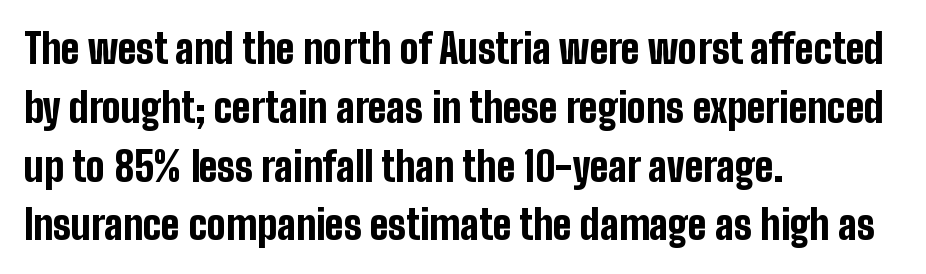
The image shows 40 px bold, condensed sans-serif type, upright; set left-aligned, normal line spacing (1.47x), normal letter spacing, not underlined; low stroke contrast and a medium x-height.
